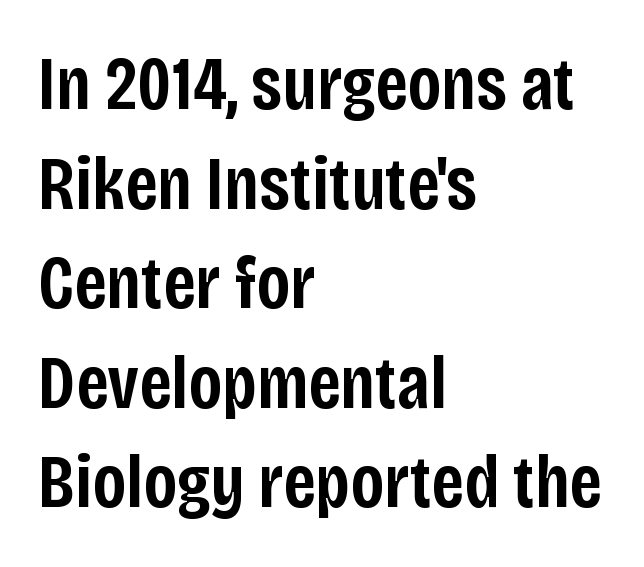
The image shows 76 px semibold, condensed sans-serif type, upright; set left-aligned, normal line spacing (1.31x), normal letter spacing, not underlined; low stroke contrast and a large x-height.
